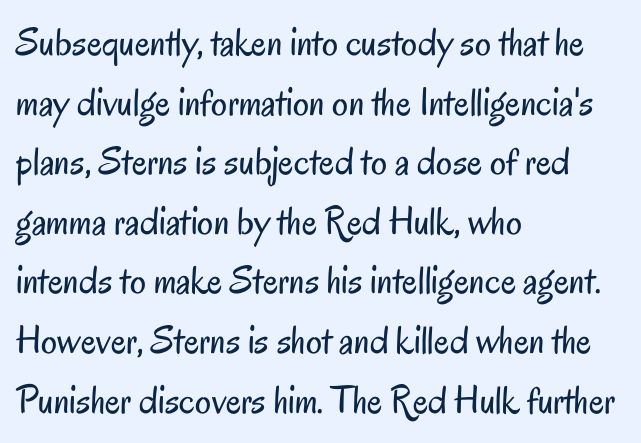
The rows are spaced the way most documents space them. Regarding serifs, this sample does without them. Lines of text with bare space underneath. The letters advance in unequal steps, a hallmark of proportional type. Nobody touched the tracking dial on this one. A typesetter would mark this as roman, not italic.
